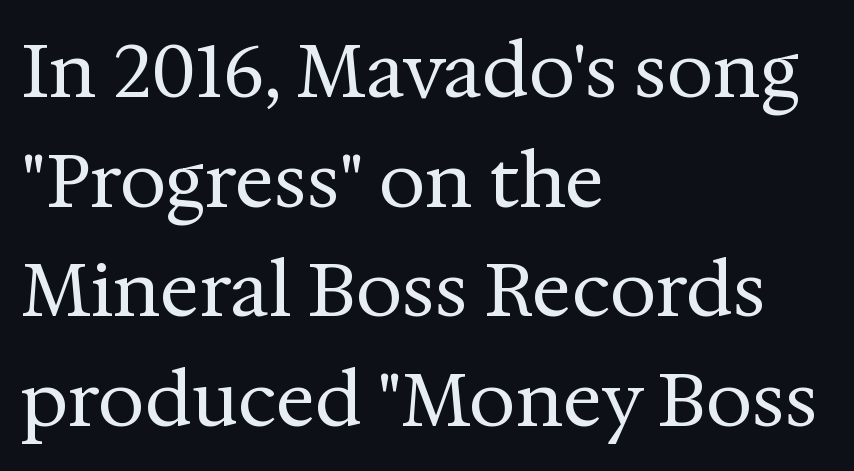
{"serif": "yes", "italic": "no", "bold": "no", "weight": "regular", "width": "normal", "stroke_contrast": "medium", "x_height": "medium", "monospaced": "no", "underline": "no", "align": "left", "line_spacing": "normal", "line_spacing_ratio": 1.48, "letter_spacing": "normal", "letter_spacing_em": 0.0, "glyph_px": 74}
